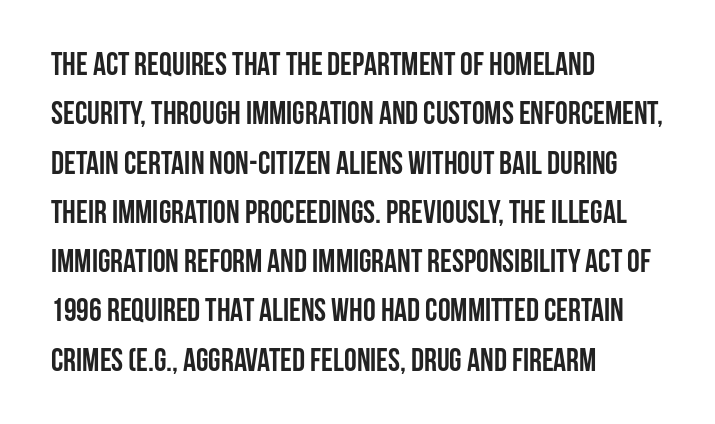
The letters stand straight up with perfectly vertical stems. Grotesque or geometric, the face here clearly has no serifs. Layout note: lines flush left. Honestly, there is no underline to notice here at all.
